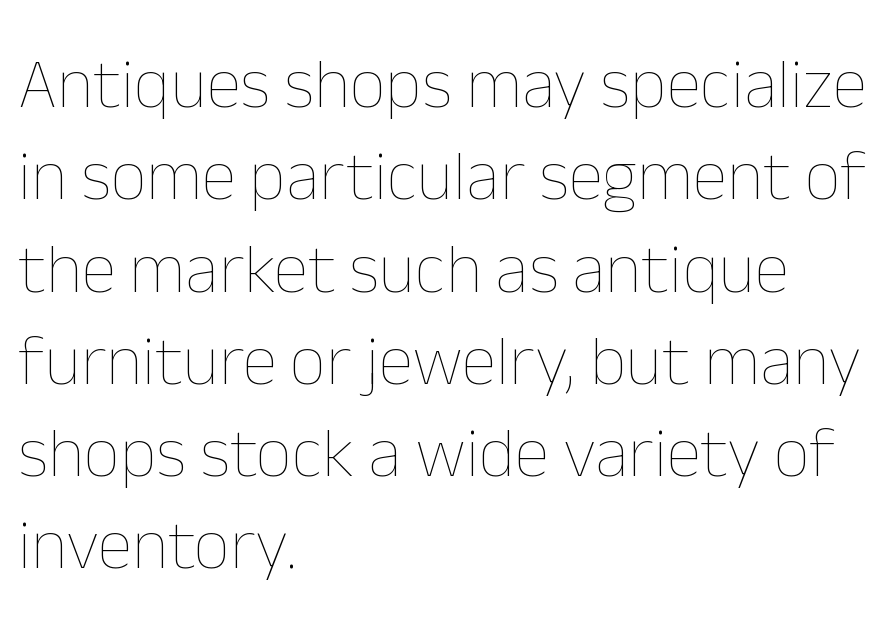
The image shows 71 px thin type, upright; set left-aligned, normal line spacing (1.3x), normal letter spacing, not underlined; low stroke contrast and a medium x-height.
